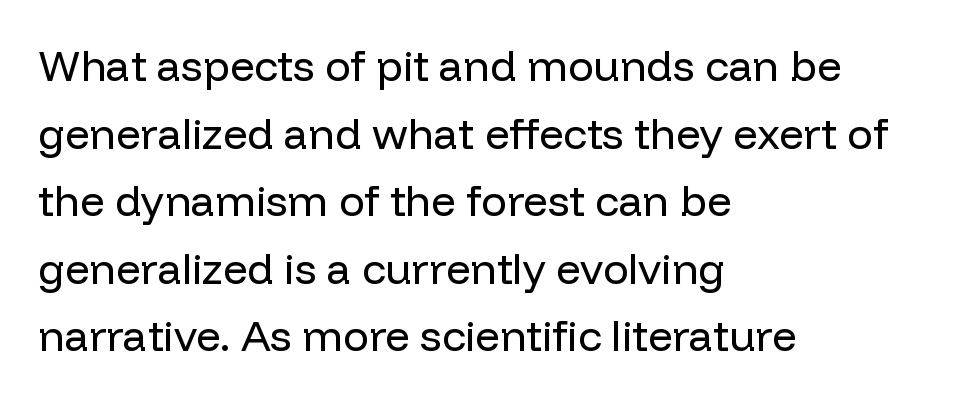
The image shows 43 px regular-weight sans-serif type, upright; set left-aligned, normal line spacing (1.57x), normal letter spacing, not underlined; low stroke contrast and a medium x-height.
